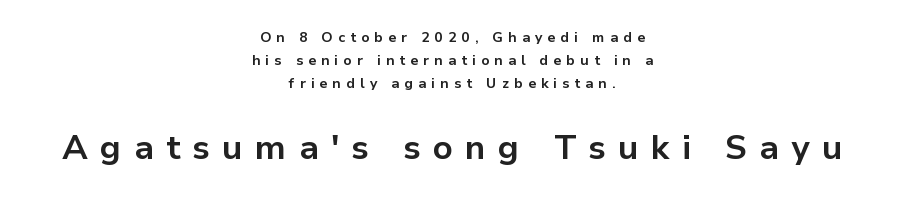
The image shows 34 px bold sans-serif type, upright; set centered, normal line spacing (1.65x), unusually wide letter spacing (+0.36 em), not underlined; the second (bottom) block is 2.43x larger; low stroke contrast and a medium x-height.
